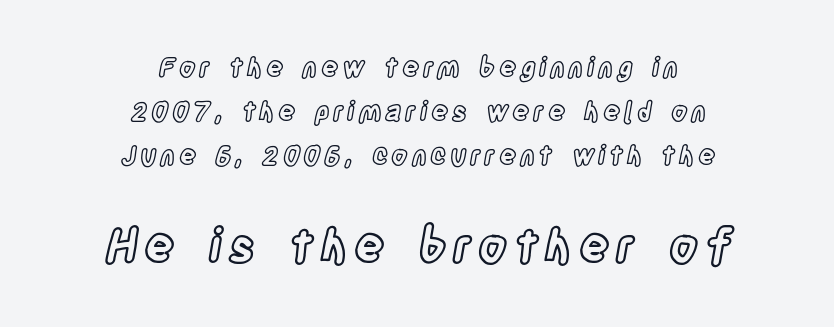
The image shows 46 px condensed type; set centered, normal line spacing (1.7x), not underlined; the second (bottom) block is 1.77x larger; a large x-height.
